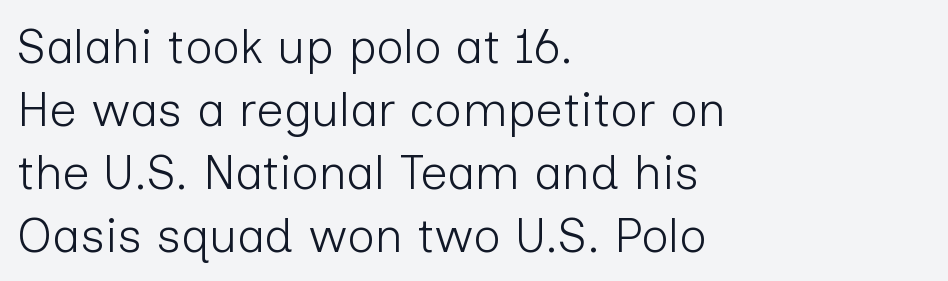
Q: Is the text bold? A: No.
Q: Is the text italic (slanted)? A: No, it is upright.
Q: Is the typeface a serif or a sans-serif typeface? A: Sans-serif.
Q: Is the text underlined? A: No.
Q: How is the paragraph aligned? A: Left-aligned.
Q: Is the spacing between letters normal or unusually wide? A: Normal.
Q: Is the spacing between lines tight, normal or loose? A: Normal.
Q: Width (condensed, normal, or wide)? A: Normal.
Q: Stroke contrast? A: Low.
Q: x-height? A: Medium.
Q: Monospaced? A: No.
